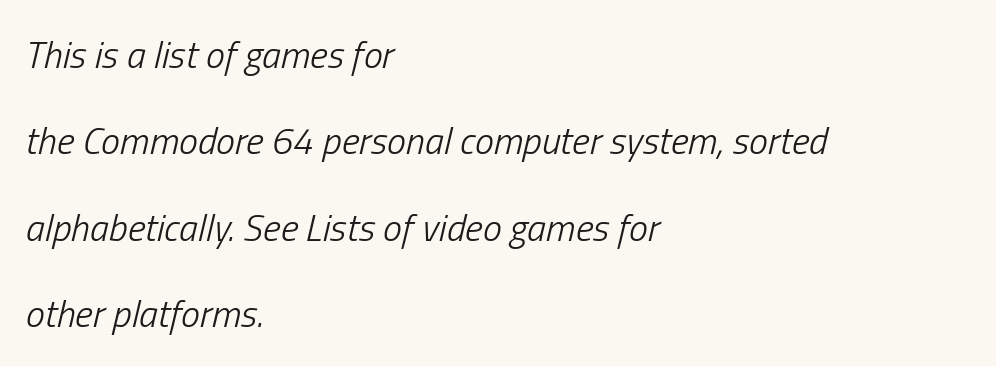
The face used here has a pronounced slope to its letters. You could not count columns in this text — the font is proportionally spaced. If you measured baseline to baseline, you'd find a long distance. Does the copy run flush right? No — it runs flush left. The face looks like a standard text weight, possibly lighter. The baseline area is clear.
